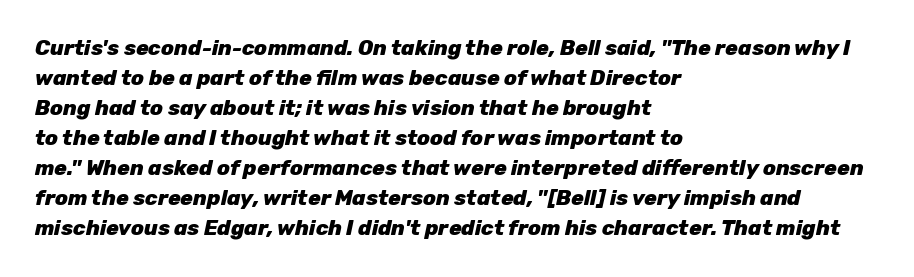
The image shows 21 px bold type, italic (leaning right); set left-aligned, normal line spacing (1.43x), normal letter spacing, not underlined.
